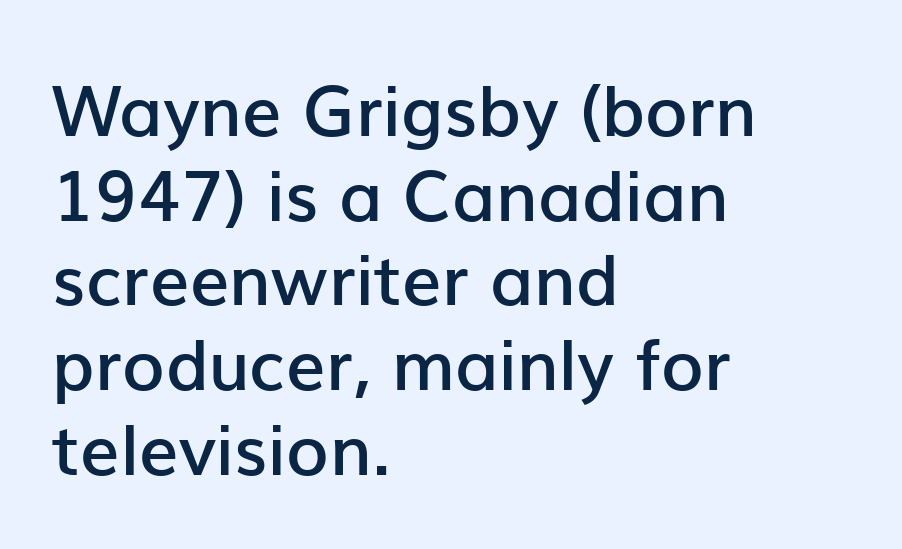
Q: Is the text bold? A: Semi-bold.
Q: Is the text italic (slanted)? A: No, it is upright.
Q: Is the typeface a serif or a sans-serif typeface? A: Sans-serif.
Q: Is the text underlined? A: No.
Q: How is the paragraph aligned? A: Left-aligned.
Q: Is the spacing between letters normal or unusually wide? A: Normal.
Q: Width (condensed, normal, or wide)? A: Normal.
Q: Stroke contrast? A: Low.
Q: x-height? A: Medium.
Q: Monospaced? A: No.
